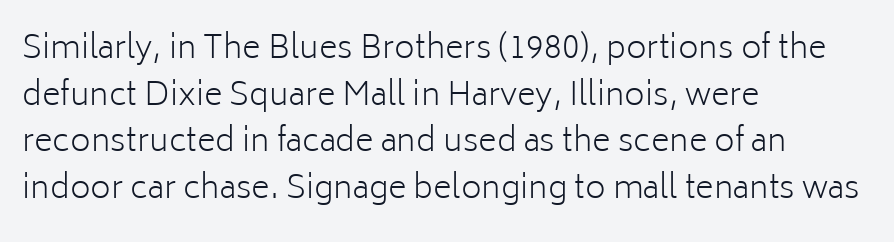
Note the varied advance widths — an 'i' is clearly narrower than an 'm'. One glance says typical: line gaps are just what's usual. The letters look calm and open, with moderate or lighter stems. The gaps between neighbouring characters are ordinary and unremarkable. This is sans-serif lettering, the kind often seen on screens and signage. Line starts are locked; line ends wander.
